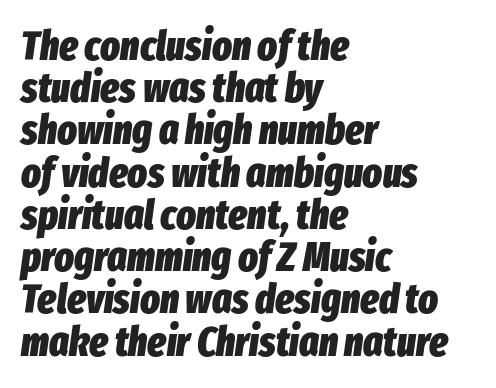
Clear beneath every line of the passage. Default kerning and tracking; the words read as compact shapes. Spacing verdict: proportional, widths tailored to each character. A student would call this left alignment; a typographer would say flush left, rag right. These lines were composed using italics. If you measured baseline to baseline, you'd find a short distance.
